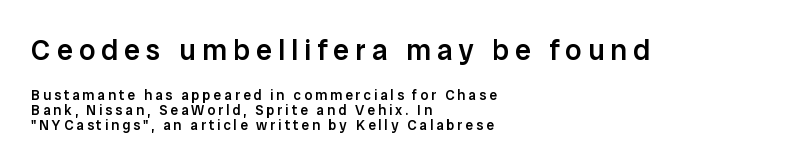
{"serif": "no", "italic": "no", "bold": "semi", "weight": "semibold", "width": "normal", "stroke_contrast": "low", "x_height": "medium", "monospaced": "no", "underline": "no", "align": "left", "line_spacing": "tight", "line_spacing_ratio": 1.08, "letter_spacing": "wide", "letter_spacing_em": 0.21, "larger_block": "first", "size_ratio": 2.07, "glyph_px": 29}
